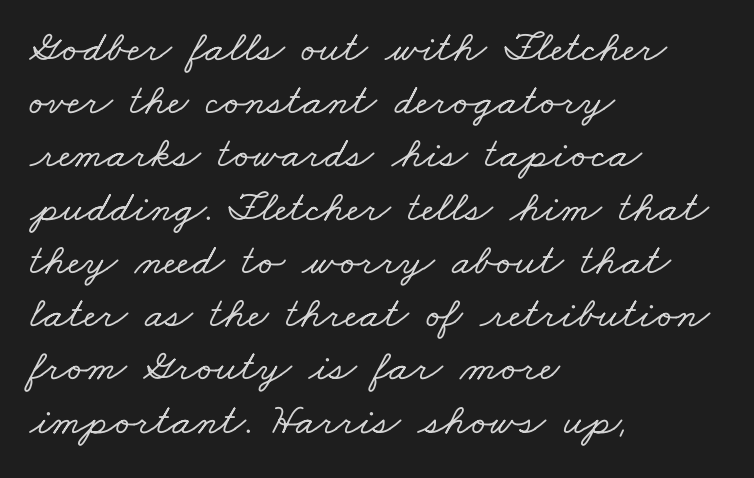
Q: Is the typeface a serif or a sans-serif typeface? A: Serif.
Q: Is the text underlined? A: No.
Q: How is the paragraph aligned? A: Left-aligned.
Q: Is the spacing between letters normal or unusually wide? A: Normal.
Q: Width (condensed, normal, or wide)? A: Wide.
Q: Stroke contrast? A: Low.
Q: x-height? A: Small.
Q: Monospaced? A: No.
